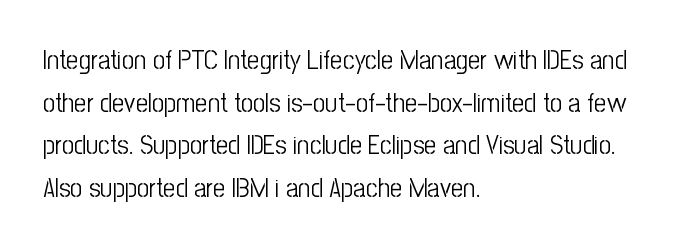
The image shows 27 px text type, upright; set left-aligned, normal line spacing (1.58x), normal letter spacing, not underlined.
